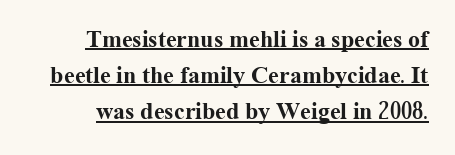
The image shows 24 px bold type, upright; set normal line spacing (1.51x), normal letter spacing, underlined.
